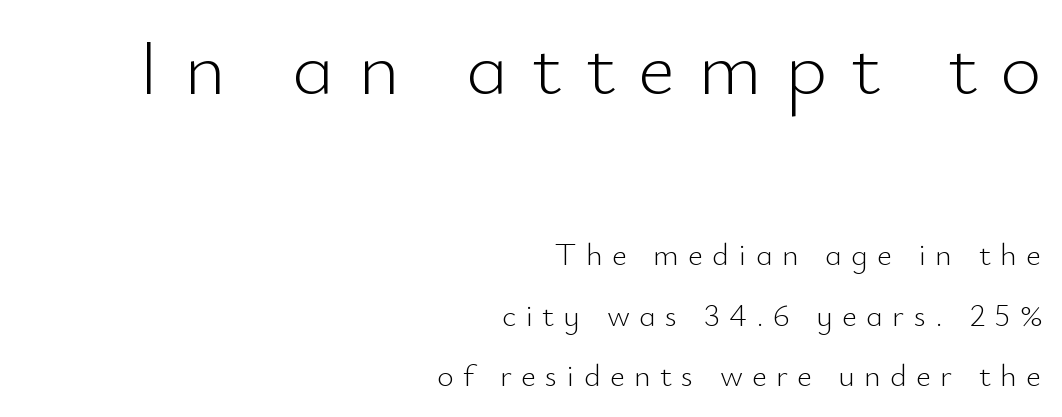
The image shows 80 px light sans-serif type, upright; set right-aligned, line spacing 1.88x, unusually wide letter spacing (+0.29 em), not underlined; the first (top) block is 2.5x larger; low stroke contrast and a small x-height.
